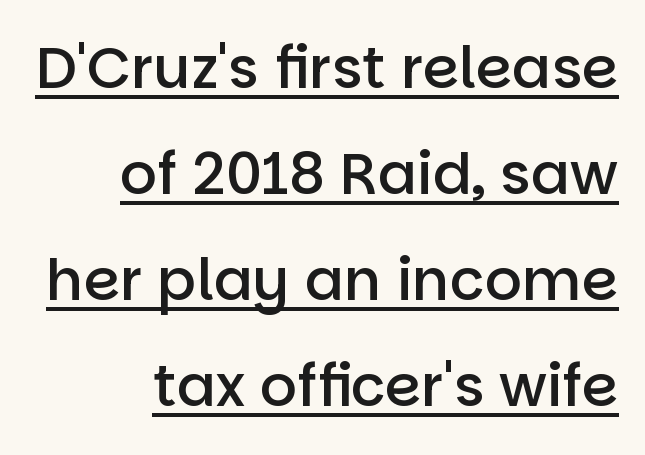
The image shows 58 px semibold sans-serif type, upright; set right-aligned, line spacing 1.83x, normal letter spacing, underlined; low stroke contrast and a large x-height.
